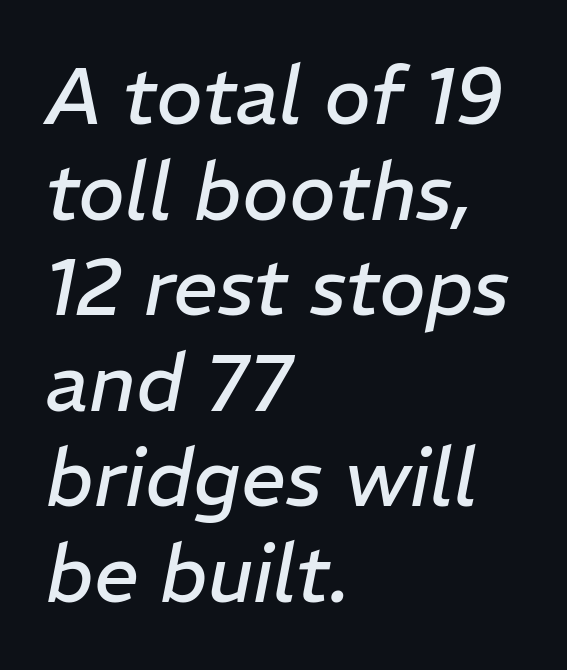
{"italic": "yes", "lean": "right", "slant_degrees": 11, "bold": "no", "weight": "regular", "width": "normal", "stroke_contrast": "low", "x_height": "medium", "monospaced": "no", "underline": "no", "align": "left", "line_spacing_ratio": 1.21, "letter_spacing": "normal", "letter_spacing_em": 0.0, "glyph_px": 79}
